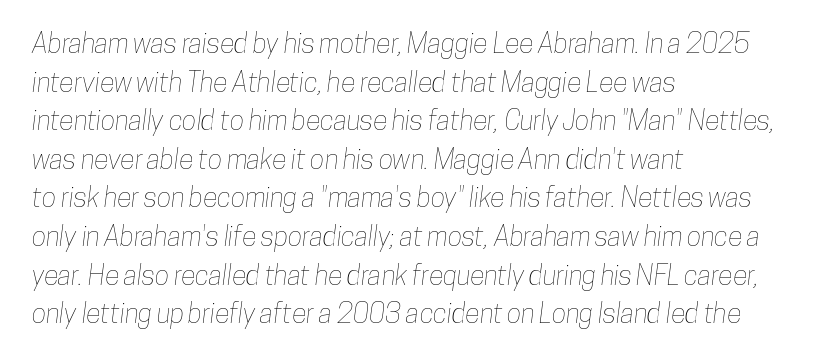
Q: Is the text underlined? A: No.
Q: How is the paragraph aligned? A: Left-aligned.
Q: Is the spacing between letters normal or unusually wide? A: Normal.
Q: Is the spacing between lines tight, normal or loose? A: Normal.
